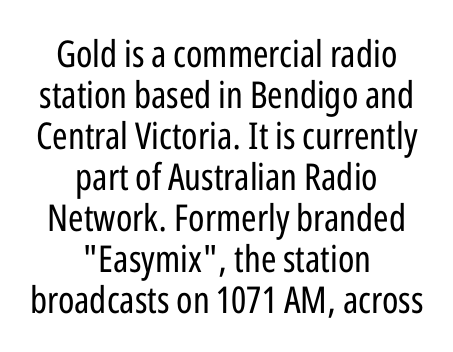
{"serif": "no", "italic": "no", "bold": "no", "weight": "regular", "width": "condensed", "stroke_contrast": "low", "x_height": "medium", "monospaced": "no", "underline": "no", "align": "center", "line_spacing": "tight", "line_spacing_ratio": 1.11, "letter_spacing": "normal", "letter_spacing_em": 0.0, "glyph_px": 37}
